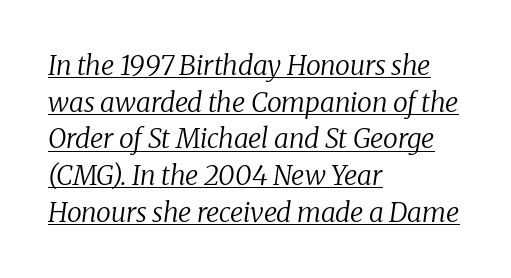
{"italic": "yes", "lean": "right", "slant_degrees": 8, "bold": "no", "underline": "yes", "align": "left", "line_spacing": "normal", "line_spacing_ratio": 1.36, "letter_spacing": "normal", "letter_spacing_em": 0.0, "glyph_px": 27}
